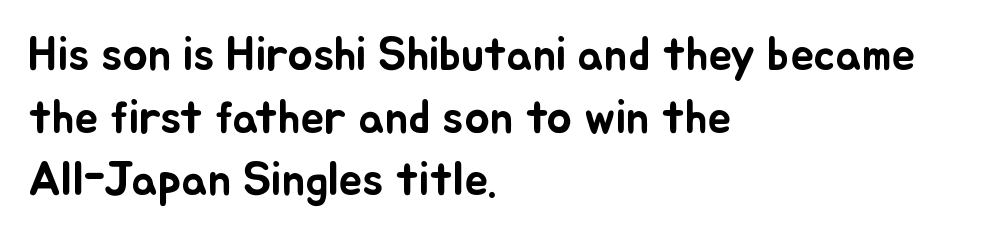
{"italic": "no", "width": "normal", "stroke_contrast": "low", "x_height": "small", "monospaced": "no", "underline": "no", "align": "left", "line_spacing": "normal", "line_spacing_ratio": 1.33, "letter_spacing": "normal", "letter_spacing_em": 0.0, "glyph_px": 47}
